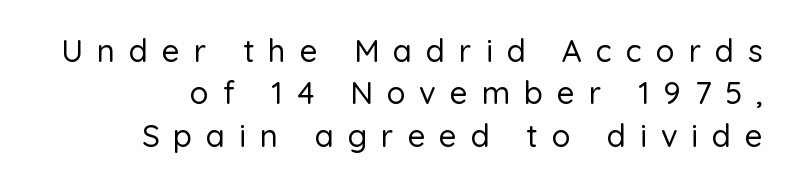
The image shows 31 px sans-serif type, upright; set right-aligned, normal line spacing (1.37x), unusually wide letter spacing (+0.45 em), not underlined; low stroke contrast and a medium x-height.
